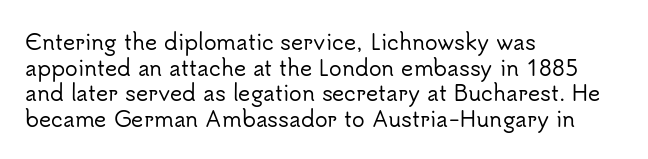
{"italic": "no", "underline": "no", "align": "left", "line_spacing_ratio": 1.22, "letter_spacing": "normal", "letter_spacing_em": 0.0, "glyph_px": 21}
